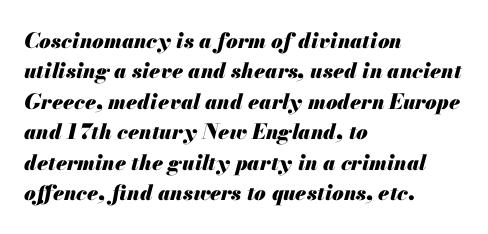
The axis of the letterforms is tilted away from vertical. Letters rest on an invisible, unmarked baseline. The text block is weighted toward the left margin, trailing off unevenly rightward. This rendering leaves character spacing at its baseline value. On the weight axis this lands at bold, roughly 700. If you measured baseline to baseline, you'd find a middling distance.
